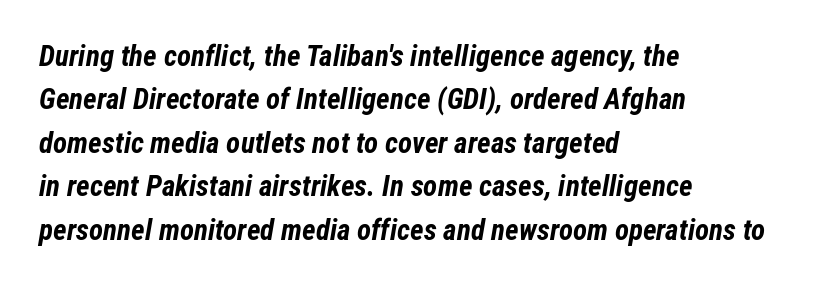
Q: Is the text bold? A: Yes.
Q: Is the text italic (slanted)? A: Yes, it leans right by about 12 degrees.
Q: Is the text underlined? A: No.
Q: How is the paragraph aligned? A: Left-aligned.
Q: Is the spacing between letters normal or unusually wide? A: Normal.
Q: Is the spacing between lines tight, normal or loose? A: Normal.
Q: Width (condensed, normal, or wide)? A: Condensed.
Q: Stroke contrast? A: Low.
Q: x-height? A: Medium.
Q: Monospaced? A: No.
